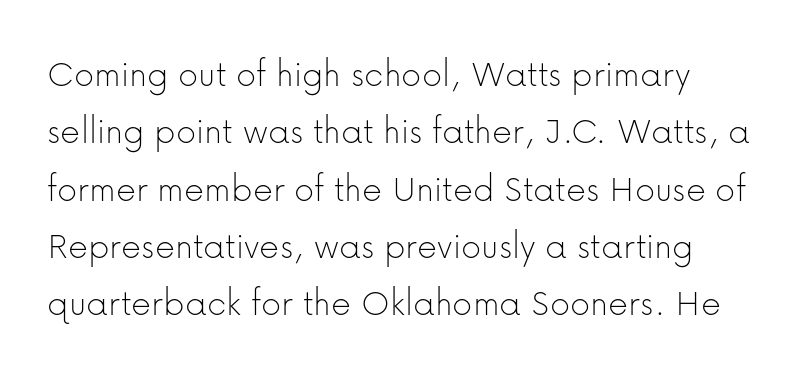
The image shows 39 px thin sans-serif type, upright; set normal line spacing (1.47x), normal letter spacing, not underlined; low stroke contrast and a medium x-height.
